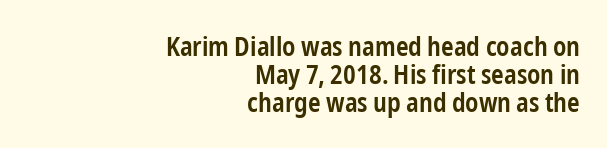
{"italic": "no", "bold": "semi", "underline": "no", "align": "right", "line_spacing": "tight", "line_spacing_ratio": 1.04, "letter_spacing": "normal", "letter_spacing_em": 0.0, "glyph_px": 27}
